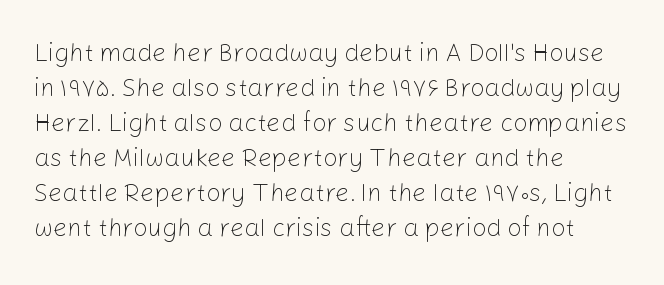
Nobody drew a line under any word here. The passage is arranged the way most books set body copy — flush left. Is the stroke heavy? The answer is a plain regular-or-lighter. Nobody touched the tracking dial on this one. A roman cut, with each character standing at attention. The space between consecutive lines is moderate.
